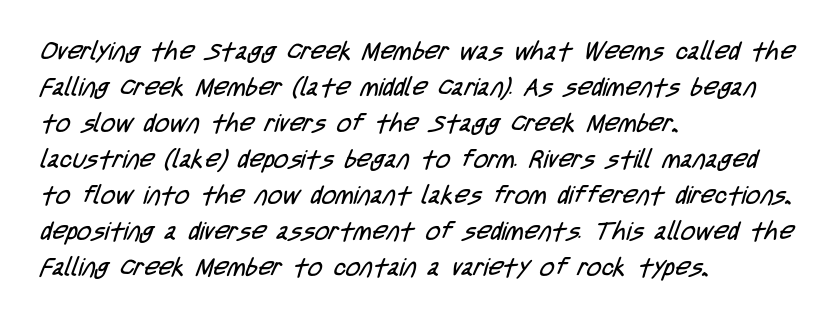
The image shows 25 px text type; set left-aligned, normal line spacing (1.44x), normal letter spacing, not underlined.
